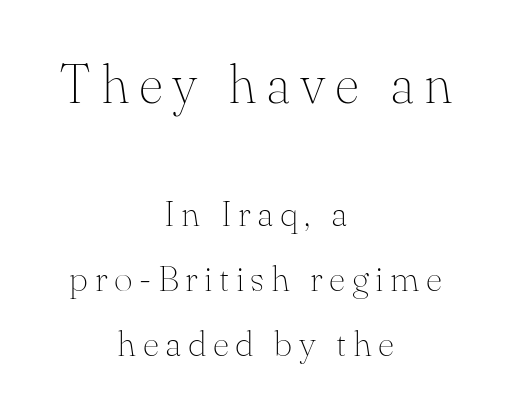
The image shows 54 px thin serif type, upright; set centered, line spacing 1.8x, not underlined; the first (top) block is 1.5x larger; medium stroke contrast and a small x-height.
